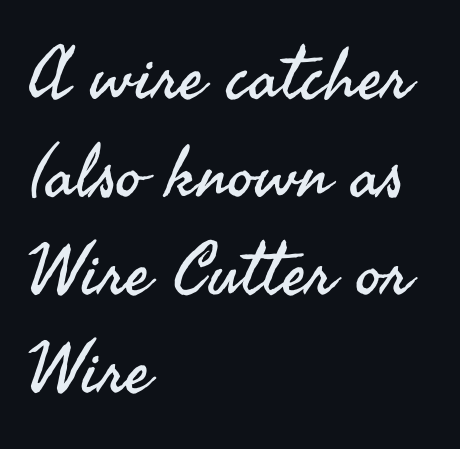
The image shows 72 px regular-weight sans-serif type; set left-aligned, normal line spacing (1.36x), normal letter spacing, not underlined; medium stroke contrast and a small x-height.
